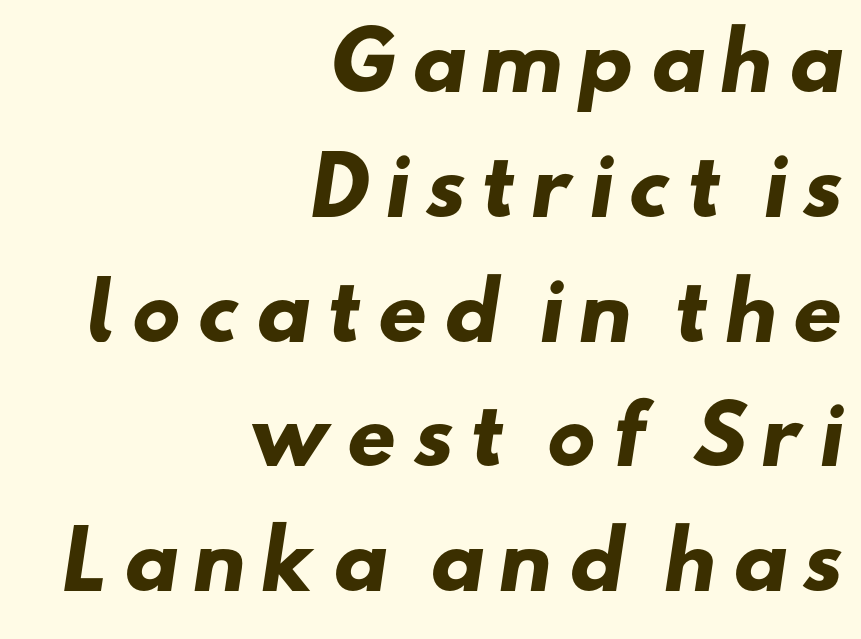
The image shows 78 px heavy, wide sans-serif type; set right-aligned, normal line spacing (1.6x), not underlined; low stroke contrast and a small x-height.
